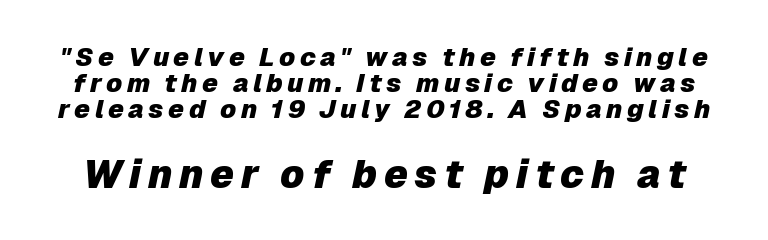
{"italic": "yes", "lean": "right", "slant_degrees": 12, "bold": "yes", "weight": "heavy", "width": "normal", "stroke_contrast": "low", "x_height": "medium", "monospaced": "no", "underline": "no", "line_spacing": "tight", "line_spacing_ratio": 1.0, "larger_block": "second", "size_ratio": 1.5, "glyph_px": 39}
